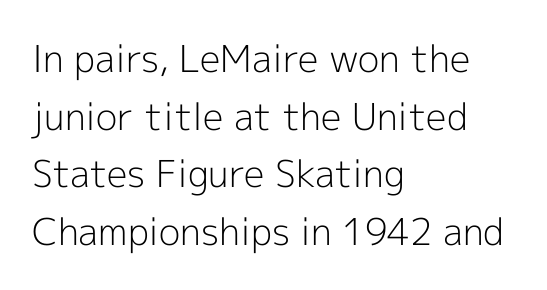
The image shows 37 px light sans-serif type, upright; set left-aligned, normal line spacing (1.56x), normal letter spacing, not underlined; a medium x-height.
